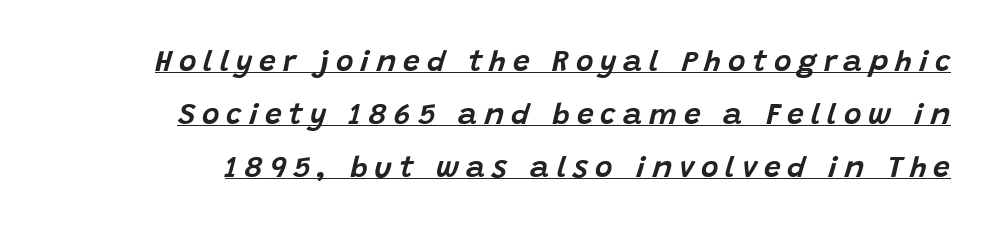
The image shows 30 px text type, italic (leaning right); set line spacing 1.76x, unusually wide letter spacing (+0.23 em), underlined; low stroke contrast and a large x-height.
